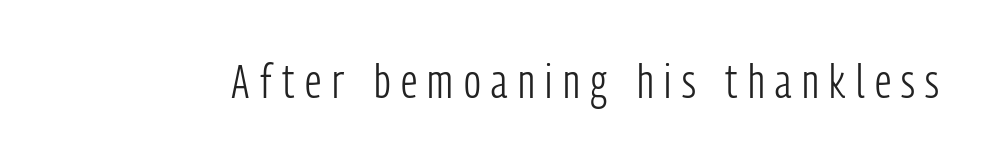
The image shows 48 px light, condensed sans-serif type, upright; set unusually wide letter spacing (+0.22 em), not underlined; low stroke contrast and a medium x-height.
